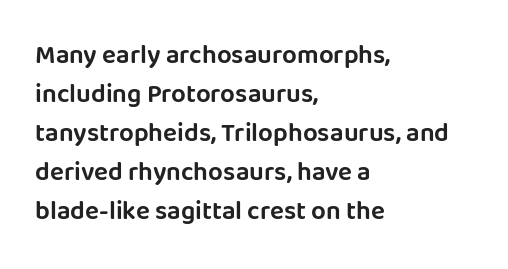
The image shows 26 px text type, upright; set left-aligned, normal line spacing (1.5x), normal letter spacing, not underlined.
